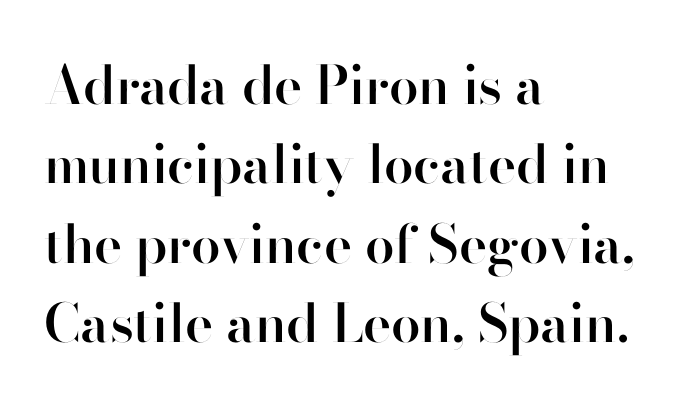
{"serif": "no", "italic": "no", "bold": "semi", "weight": "semibold", "width": "normal", "stroke_contrast": "high", "x_height": "small", "monospaced": "no", "underline": "no", "align": "left", "line_spacing": "normal", "line_spacing_ratio": 1.5, "letter_spacing": "normal", "letter_spacing_em": 0.0, "glyph_px": 53}
